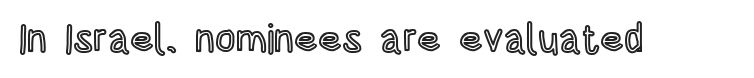
{"italic": "no", "width": "condensed", "x_height": "large", "monospaced": "no", "underline": "no", "letter_spacing": "normal", "letter_spacing_em": 0.0, "glyph_px": 40}
